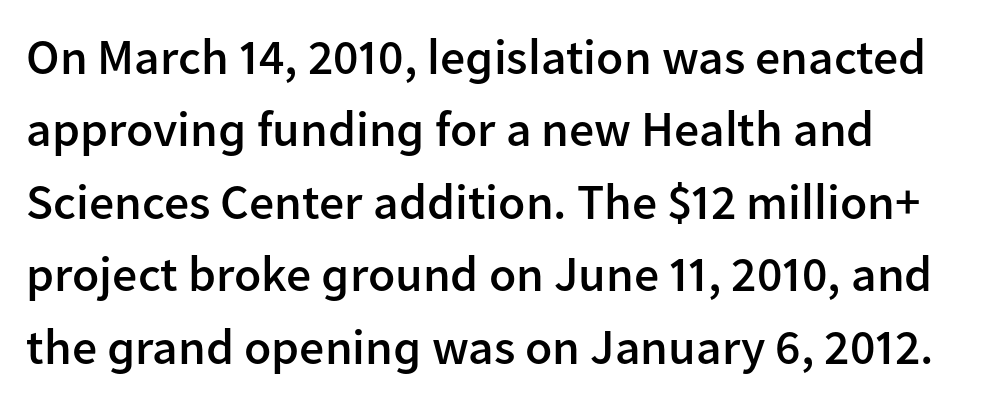
The image shows 50 px semibold sans-serif type, upright; set left-aligned, normal line spacing (1.45x), normal letter spacing, not underlined; low stroke contrast and a medium x-height.
